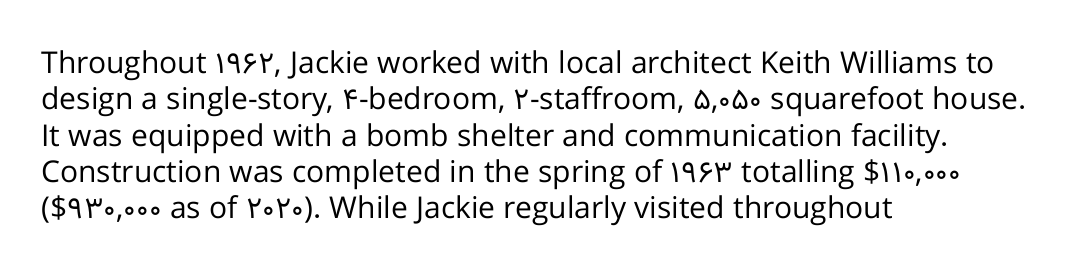
Q: Is the text bold? A: No.
Q: Is the text italic (slanted)? A: No, it is upright.
Q: Is the typeface a serif or a sans-serif typeface? A: Sans-serif.
Q: Is the text underlined? A: No.
Q: How is the paragraph aligned? A: Left-aligned.
Q: Is the spacing between letters normal or unusually wide? A: Normal.
Q: Width (condensed, normal, or wide)? A: Normal.
Q: Stroke contrast? A: Low.
Q: x-height? A: Medium.
Q: Monospaced? A: No.
